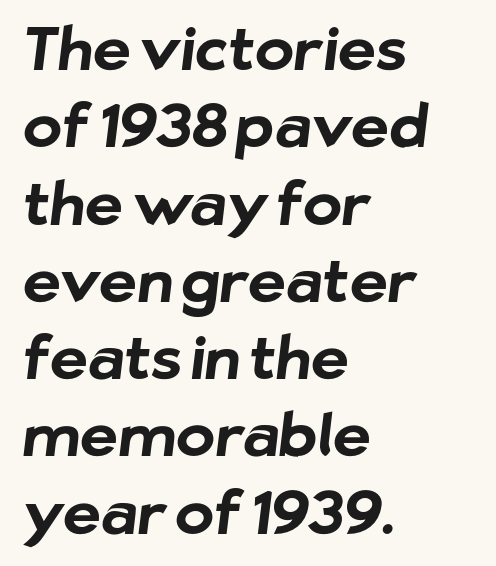
{"serif": "no", "bold": "yes", "weight": "bold", "width": "normal", "stroke_contrast": "low", "x_height": "medium", "monospaced": "no", "underline": "no", "align": "left", "line_spacing": "normal", "line_spacing_ratio": 1.31, "letter_spacing": "normal", "letter_spacing_em": 0.0, "glyph_px": 59}
